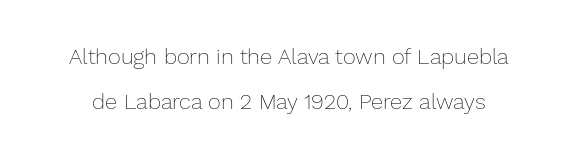
The image shows 22 px text type, upright; set loose line spacing (2.06x), normal letter spacing, not underlined.
